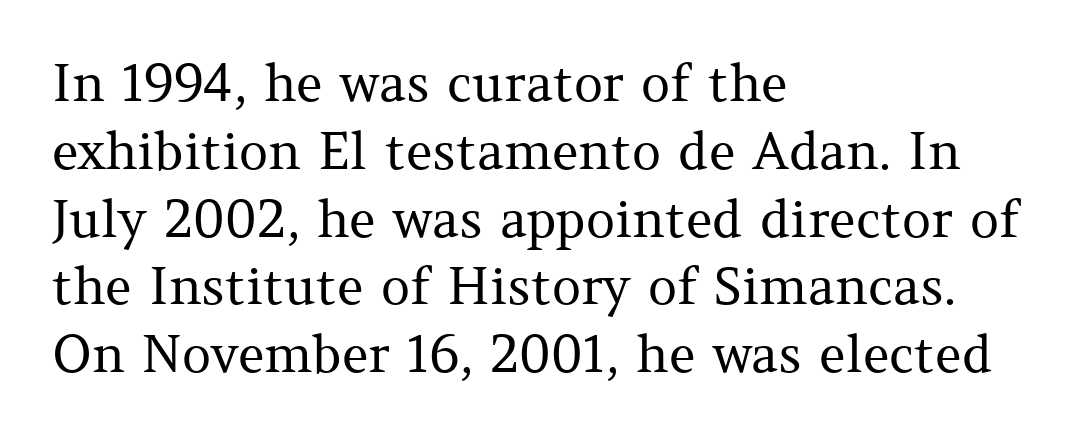
{"serif": "yes", "italic": "no", "bold": "no", "weight": "regular", "width": "normal", "stroke_contrast": "medium", "x_height": "medium", "monospaced": "no", "underline": "no", "align": "left", "line_spacing": "normal", "line_spacing_ratio": 1.33, "letter_spacing": "normal", "letter_spacing_em": 0.0, "glyph_px": 51}
